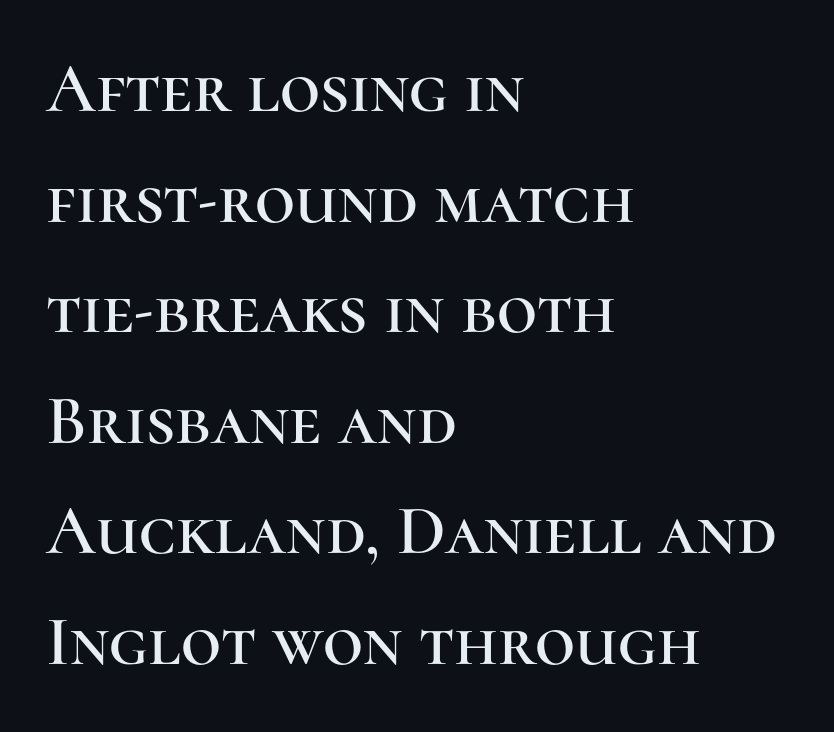
The image shows 70 px serif type, upright; set left-aligned, normal line spacing (1.58x), normal letter spacing, not underlined; high stroke contrast and a medium x-height.
